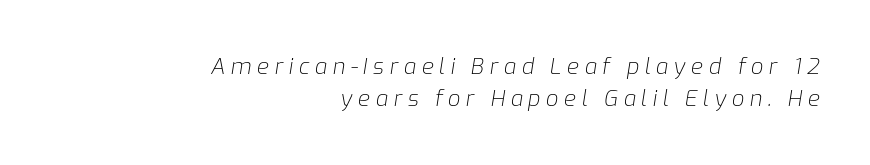
Q: Is the text bold? A: No.
Q: Is the text italic (slanted)? A: Yes, it leans right by about 9 degrees.
Q: Is the text underlined? A: No.
Q: How is the paragraph aligned? A: Right-aligned.
Q: Is the spacing between letters normal or unusually wide? A: Unusually wide.
Q: Is the spacing between lines tight, normal or loose? A: Normal.
